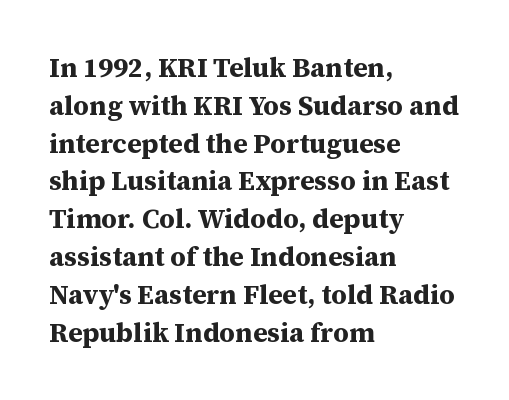
Q: Is the text bold? A: Yes.
Q: Is the text italic (slanted)? A: No, it is upright.
Q: Is the text underlined? A: No.
Q: How is the paragraph aligned? A: Left-aligned.
Q: Is the spacing between letters normal or unusually wide? A: Normal.
Q: Is the spacing between lines tight, normal or loose? A: Normal.
